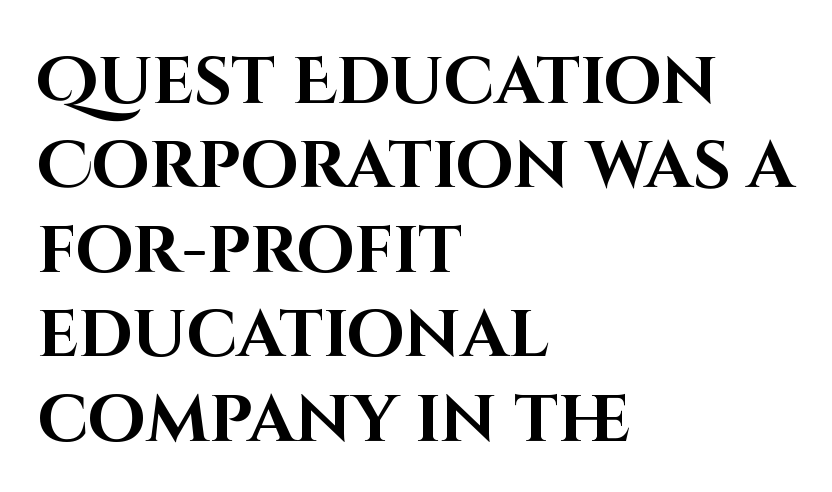
The image shows 66 px bold sans-serif type, upright; set left-aligned, normal line spacing (1.28x), normal letter spacing, not underlined; high stroke contrast and a large x-height.
